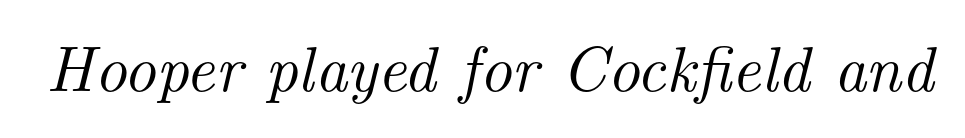
Q: Is the text italic (slanted)? A: Yes, it leans right by about 14 degrees.
Q: Is the typeface a serif or a sans-serif typeface? A: Serif.
Q: Is the text underlined? A: No.
Q: Is the spacing between letters normal or unusually wide? A: Normal.
Q: Width (condensed, normal, or wide)? A: Normal.
Q: Stroke contrast? A: Medium.
Q: x-height? A: Small.
Q: Monospaced? A: No.
